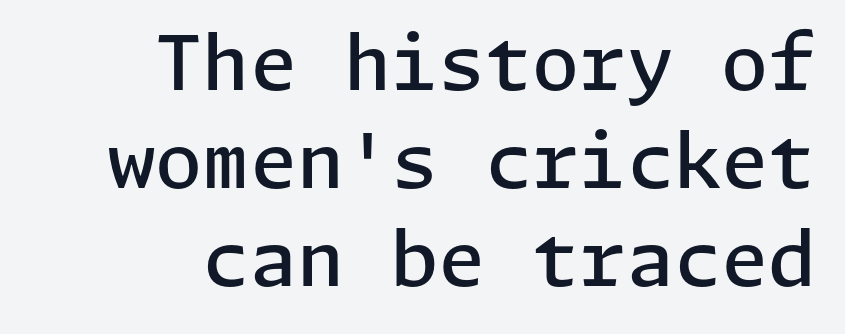
The image shows 76 px semibold sans-serif type, upright; set right-aligned, normal line spacing (1.29x), normal letter spacing, not underlined; low stroke contrast and a medium x-height.
